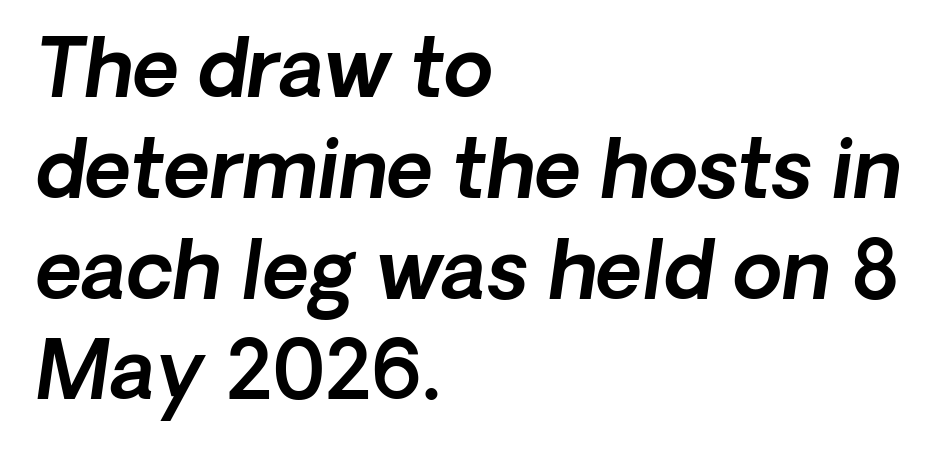
The type is set solid horizontally, with unmodified tracking. The line-height multiplier appears to be the usual default. The rag falls on the right side of this text block. The letters advance in unequal steps, a hallmark of proportional type.
